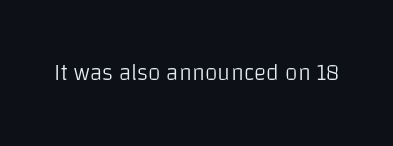
{"italic": "no", "bold": "no", "underline": "no", "letter_spacing": "normal", "letter_spacing_em": 0.0, "glyph_px": 23}
